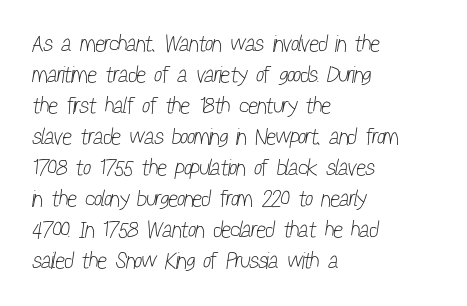
Q: Is the text bold? A: No.
Q: Is the text underlined? A: No.
Q: How is the paragraph aligned? A: Left-aligned.
Q: Is the spacing between letters normal or unusually wide? A: Normal.
Q: Is the spacing between lines tight, normal or loose? A: Normal.
